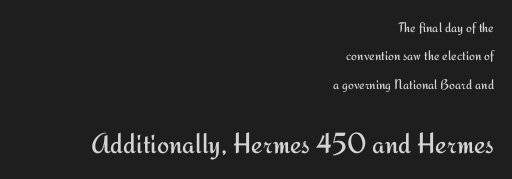
Here the second block reads like a headline and the first like body copy. Clear beneath every line of the passage. Layout note: lines flush right. The face looks like a standard text weight, possibly lighter.
